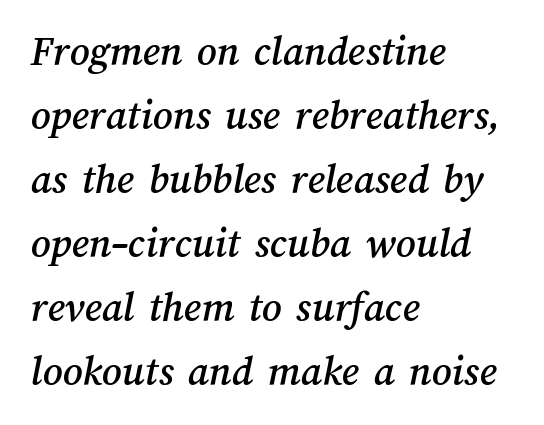
Q: Is the text underlined? A: No.
Q: How is the paragraph aligned? A: Left-aligned.
Q: Is the spacing between letters normal or unusually wide? A: Normal.
Q: Is the spacing between lines tight, normal or loose? A: Normal.
Q: Width (condensed, normal, or wide)? A: Normal.
Q: Stroke contrast? A: Medium.
Q: x-height? A: Medium.
Q: Monospaced? A: No.
